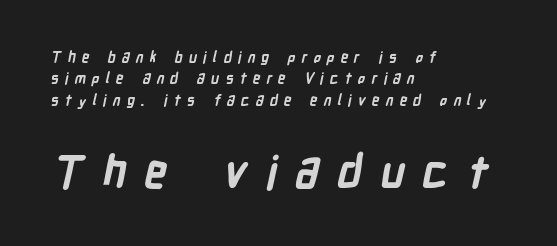
{"serif": "no", "bold": "yes", "weight": "bold", "width": "condensed", "stroke_contrast": "low", "x_height": "medium", "monospaced": "no", "underline": "no", "align": "left", "line_spacing": "normal", "line_spacing_ratio": 1.43, "letter_spacing": "wide", "letter_spacing_em": 0.4, "larger_block": "second", "size_ratio": 3.0, "glyph_px": 45}
